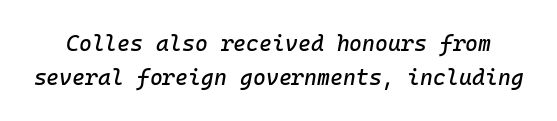
Q: Is the text italic (slanted)? A: Yes, it leans right by about 10 degrees.
Q: Is the text underlined? A: No.
Q: Is the spacing between letters normal or unusually wide? A: Normal.
Q: Is the spacing between lines tight, normal or loose? A: Normal.
